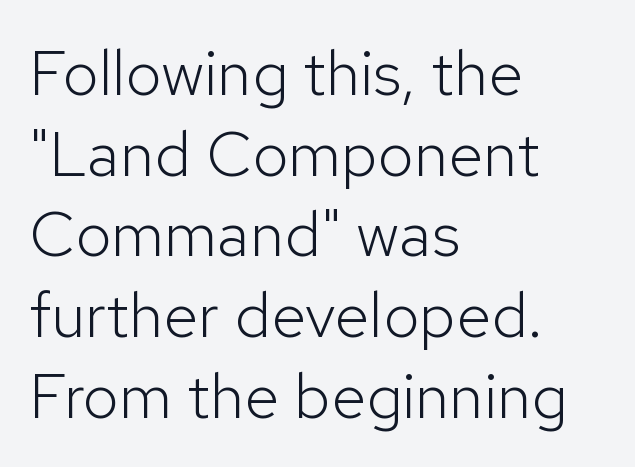
Q: Is the text bold? A: No.
Q: Is the text italic (slanted)? A: No, it is upright.
Q: Is the typeface a serif or a sans-serif typeface? A: Sans-serif.
Q: Is the text underlined? A: No.
Q: How is the paragraph aligned? A: Left-aligned.
Q: Is the spacing between letters normal or unusually wide? A: Normal.
Q: Is the spacing between lines tight, normal or loose? A: Normal.
Q: Width (condensed, normal, or wide)? A: Normal.
Q: Stroke contrast? A: Low.
Q: x-height? A: Medium.
Q: Monospaced? A: No.
